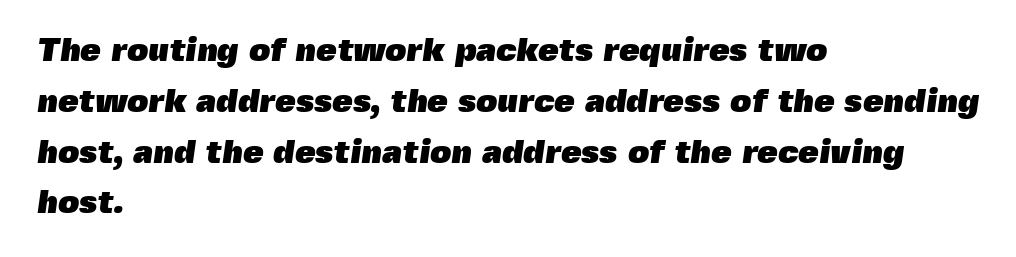
The image shows 33 px heavy sans-serif type; set left-aligned, normal line spacing (1.54x), normal letter spacing, not underlined; a medium x-height.
